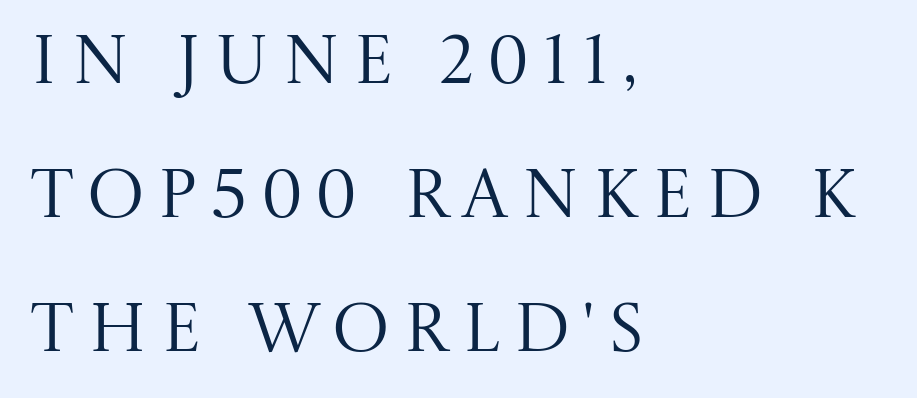
The image shows 69 px regular-weight serif type, upright; set left-aligned, loose line spacing (1.94x), not underlined; medium stroke contrast and a large x-height.
